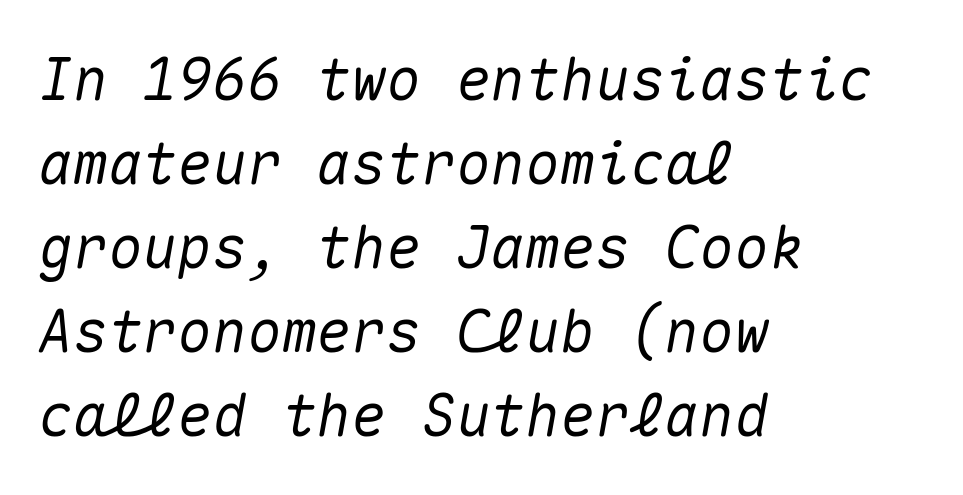
Q: Is the text italic (slanted)? A: Yes, it leans right by about 10 degrees.
Q: Is the text underlined? A: No.
Q: How is the paragraph aligned? A: Left-aligned.
Q: Is the spacing between letters normal or unusually wide? A: Normal.
Q: Is the spacing between lines tight, normal or loose? A: Normal.
Q: Width (condensed, normal, or wide)? A: Normal.
Q: Stroke contrast? A: Medium.
Q: x-height? A: Medium.
Q: Monospaced? A: Yes.
